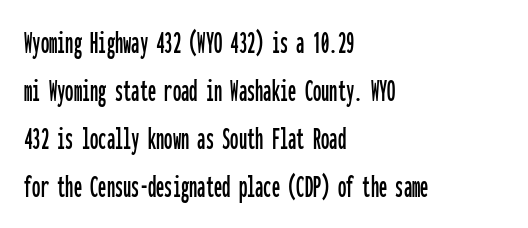
{"serif": "no", "italic": "no", "width": "condensed", "stroke_contrast": "low", "x_height": "medium", "monospaced": "yes", "underline": "no", "align": "left", "line_spacing": "normal", "line_spacing_ratio": 1.45, "letter_spacing": "normal", "letter_spacing_em": 0.0, "glyph_px": 33}
